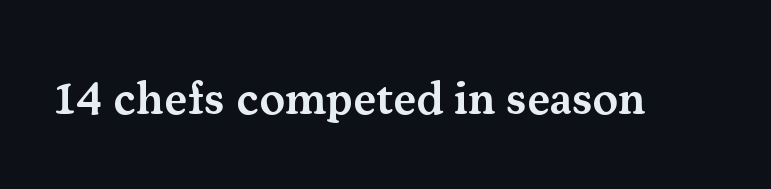
{"serif": "yes", "italic": "no", "bold": "semi", "weight": "semibold", "width": "normal", "stroke_contrast": "medium", "x_height": "small", "monospaced": "no", "underline": "no", "letter_spacing": "normal", "letter_spacing_em": 0.0, "glyph_px": 48}
